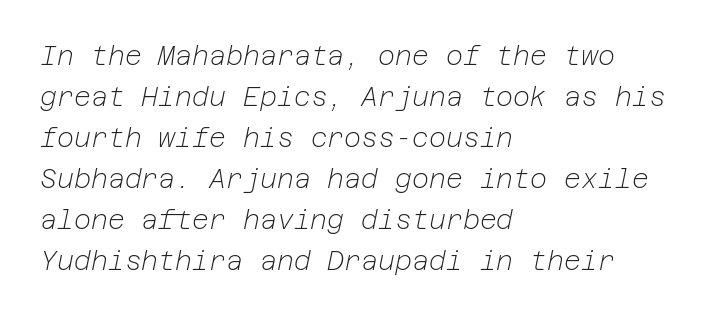
Q: Is the text bold? A: No.
Q: Is the text italic (slanted)? A: Yes, it leans right by about 12 degrees.
Q: Is the text underlined? A: No.
Q: How is the paragraph aligned? A: Left-aligned.
Q: Is the spacing between letters normal or unusually wide? A: Normal.
Q: Is the spacing between lines tight, normal or loose? A: Normal.
